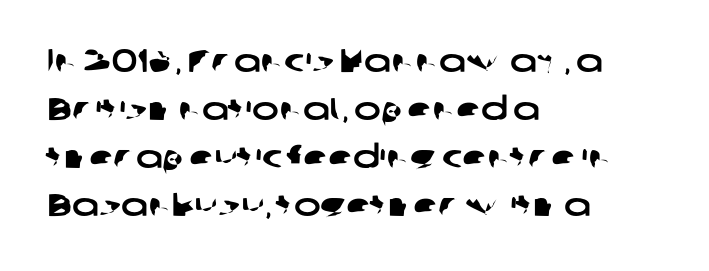
The image shows 32 px wide sans-serif type; set left-aligned, normal line spacing (1.5x), normal letter spacing, not underlined; low stroke contrast and a medium x-height.
